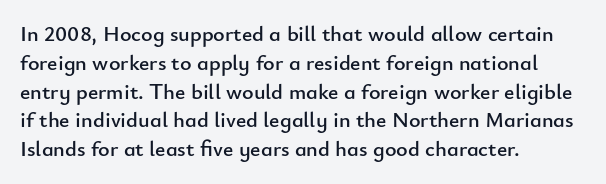
{"italic": "no", "underline": "no", "align": "left", "line_spacing": "normal", "line_spacing_ratio": 1.31, "letter_spacing": "normal", "letter_spacing_em": 0.0, "glyph_px": 22}
